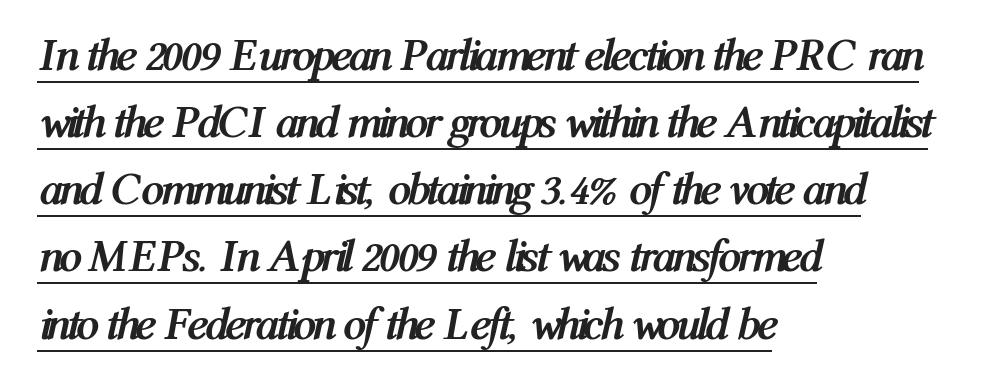
The compositor pushed each line to the left boundary. The rendering keeps characters at their native spacing. Heft: maximum for text — a bold. What decoration does the sample have? An underline. Leading matches the norm, producing a regular column.
